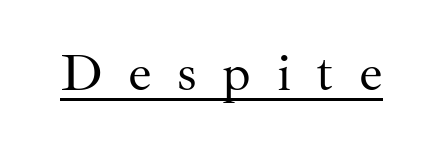
{"serif": "yes", "italic": "no", "bold": "no", "weight": "regular", "width": "normal", "stroke_contrast": "medium", "x_height": "small", "monospaced": "no", "underline": "yes", "letter_spacing": "wide", "letter_spacing_em": 0.48, "glyph_px": 53}
